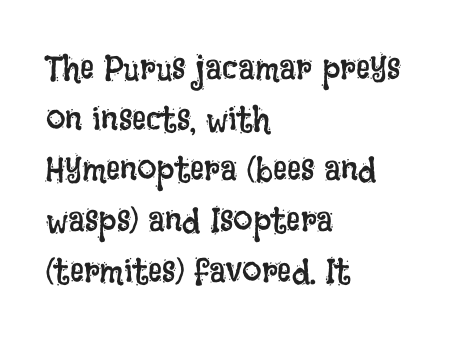
The image shows 35 px regular-weight, condensed type, upright; set left-aligned, normal line spacing (1.45x), normal letter spacing, not underlined; low stroke contrast and a large x-height.
